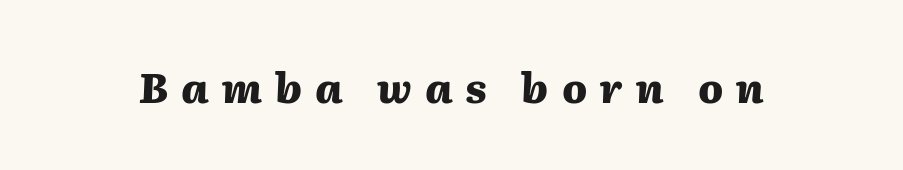
{"italic": "yes", "lean": "right", "slant_degrees": 2, "bold": "yes", "weight": "heavy", "width": "normal", "stroke_contrast": "medium", "x_height": "medium", "monospaced": "no", "underline": "no", "letter_spacing": "wide", "letter_spacing_em": 0.32, "glyph_px": 41}
